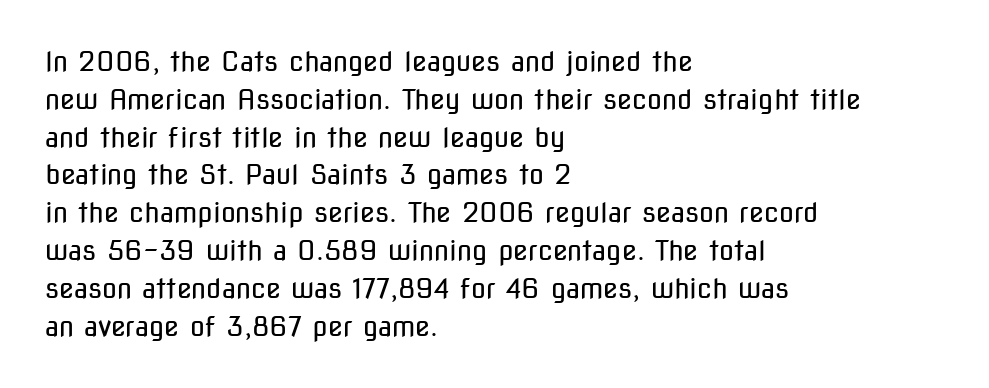
Short note: letters normally spaced. These lines are set flush left with a ragged right edge. The passage shown is not bold in any degree. Rows of type keep a routine distance in the vertical direction. This is the regular roman posture of the typeface.
